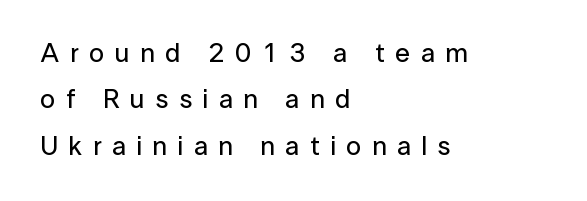
Q: Is the text italic (slanted)? A: No, it is upright.
Q: Is the text underlined? A: No.
Q: How is the paragraph aligned? A: Left-aligned.
Q: Is the spacing between letters normal or unusually wide? A: Unusually wide.
